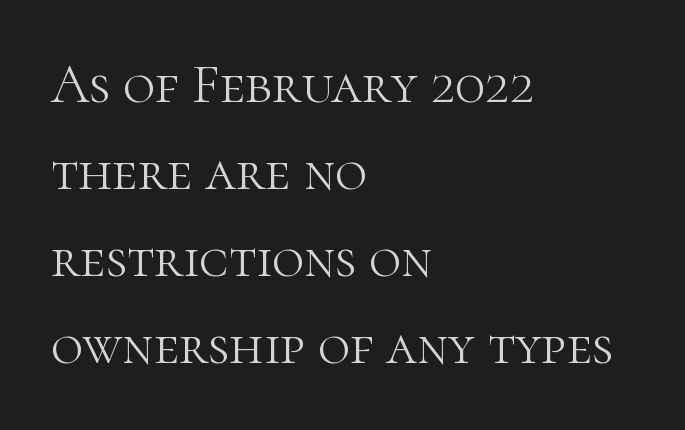
The image shows 55 px light serif type, upright; set left-aligned, normal line spacing (1.58x), normal letter spacing, not underlined; high stroke contrast and a medium x-height.
